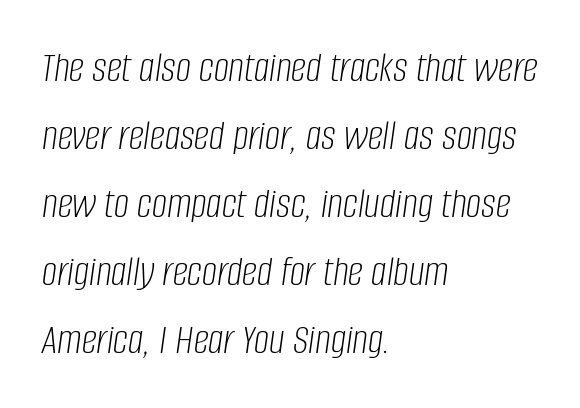
{"italic": "yes", "lean": "right", "slant_degrees": 8, "bold": "no", "weight": "light", "width": "condensed", "stroke_contrast": "low", "x_height": "large", "monospaced": "no", "underline": "no", "align": "left", "line_spacing": "normal", "line_spacing_ratio": 1.58, "letter_spacing": "normal", "letter_spacing_em": 0.0, "glyph_px": 43}
